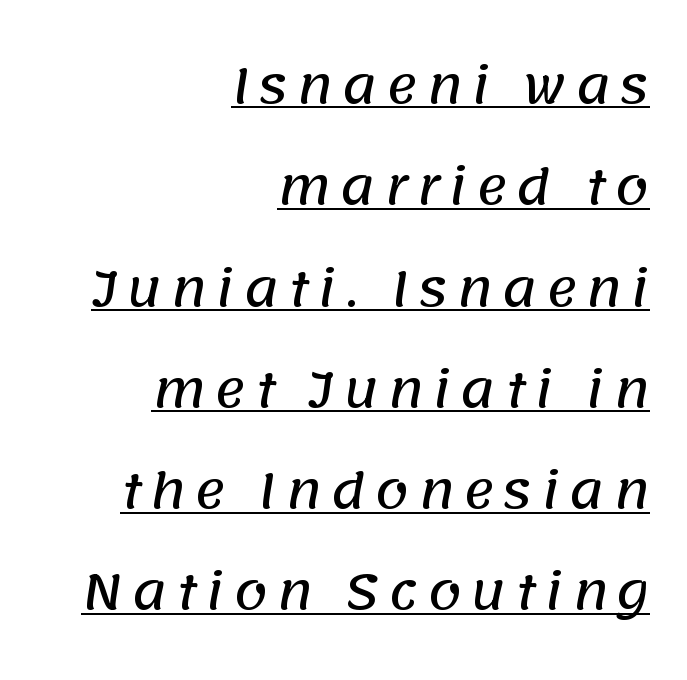
A baseline rule has been typeset under these characters. Layout note: lines flush right. Each letter keeps its own natural width here, so spacing adapts to shape. This sample uses a sans-serif face. These lines stand farther apart than default settings would place them.
